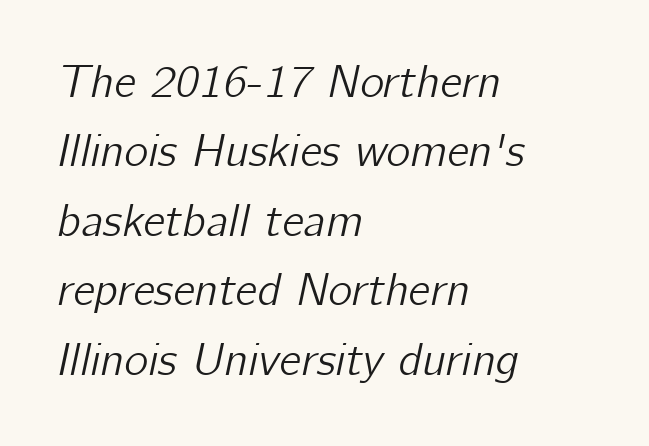
The image shows 46 px text type, italic (leaning right); set left-aligned, normal line spacing (1.51x), normal letter spacing, not underlined; low stroke contrast and a medium x-height.
